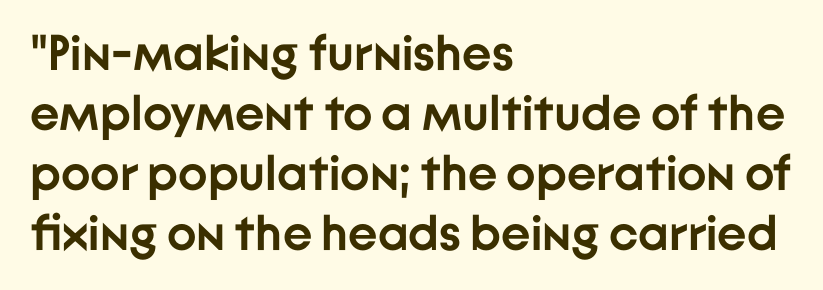
The lines in this sample share a left origin and differ only in where they stop. A bare baseline throughout the passage. The sample has been set heavy, in full bold. Each letter keeps its own natural width here, so spacing adapts to shape. Default kerning and tracking; the words read as compact shapes. This is the regular roman posture of the typeface.
